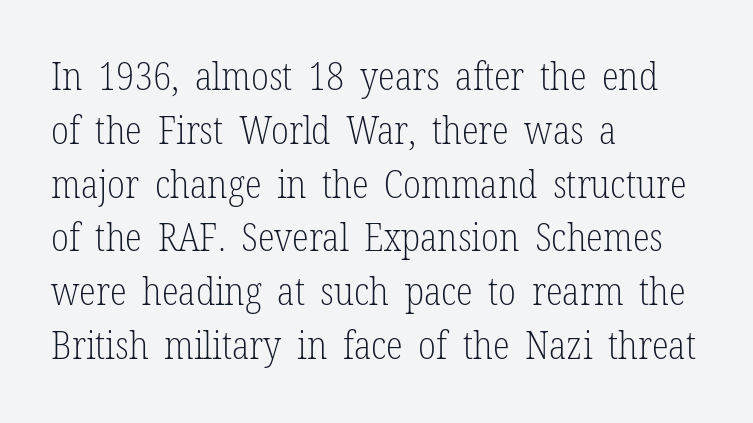
{"serif": "yes", "italic": "no", "bold": "no", "weight": "light", "width": "condensed", "stroke_contrast": "low", "x_height": "medium", "monospaced": "no", "underline": "no", "align": "left", "line_spacing": "normal", "line_spacing_ratio": 1.38, "letter_spacing": "normal", "letter_spacing_em": 0.0, "glyph_px": 39}
